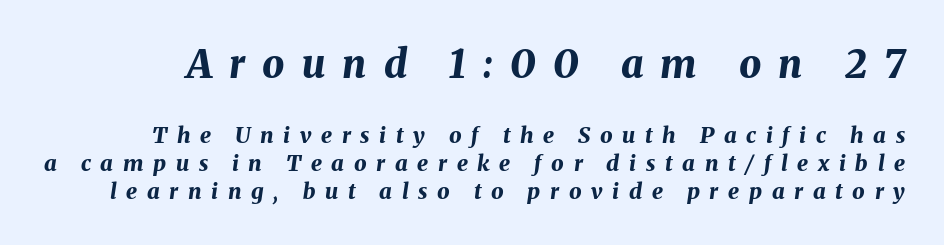
The image shows 39 px bold type, italic (leaning right); set normal line spacing (1.29x), unusually wide letter spacing (+0.44 em), not underlined; the first (top) block is 1.77x larger; medium stroke contrast and a medium x-height.
